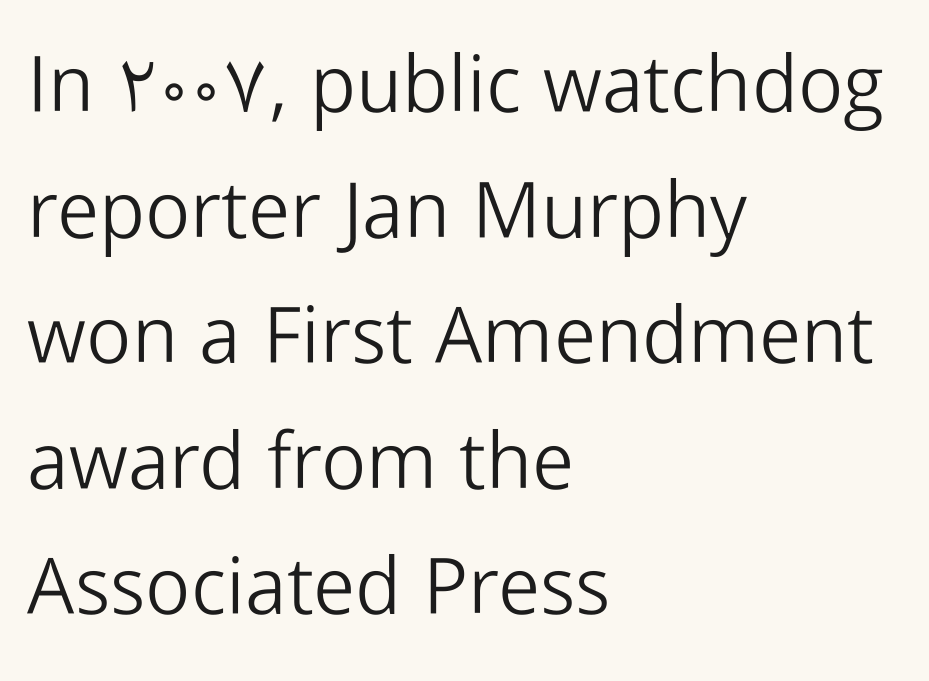
The image shows 79 px light sans-serif type, upright; set left-aligned, normal line spacing (1.59x), normal letter spacing, not underlined; low stroke contrast and a medium x-height.
